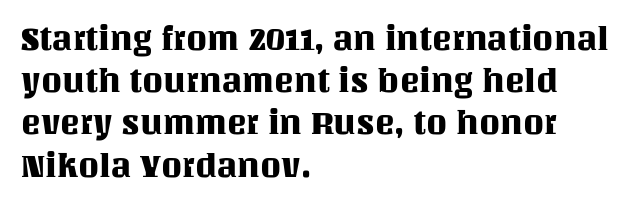
Q: Is the text italic (slanted)? A: No, it is upright.
Q: Is the text underlined? A: No.
Q: How is the paragraph aligned? A: Left-aligned.
Q: Is the spacing between letters normal or unusually wide? A: Normal.
Q: Is the spacing between lines tight, normal or loose? A: Normal.
Q: Width (condensed, normal, or wide)? A: Normal.
Q: Stroke contrast? A: Medium.
Q: x-height? A: Large.
Q: Monospaced? A: No.
